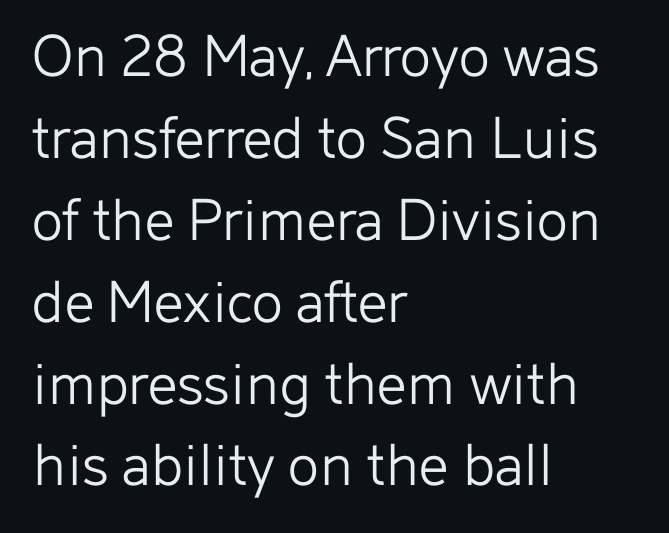
{"serif": "no", "italic": "no", "bold": "no", "weight": "light", "width": "normal", "stroke_contrast": "low", "x_height": "medium", "monospaced": "no", "underline": "no", "align": "left", "line_spacing": "normal", "line_spacing_ratio": 1.26, "letter_spacing": "normal", "letter_spacing_em": 0.0, "glyph_px": 65}
